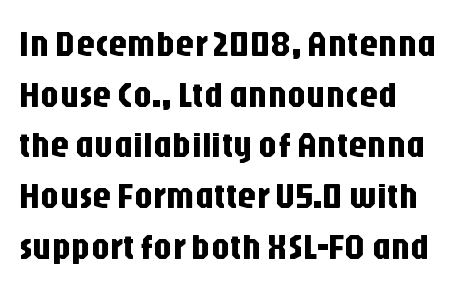
Q: Is the text italic (slanted)? A: No, it is upright.
Q: Is the typeface a serif or a sans-serif typeface? A: Sans-serif.
Q: Is the text underlined? A: No.
Q: How is the paragraph aligned? A: Left-aligned.
Q: Is the spacing between letters normal or unusually wide? A: Normal.
Q: Is the spacing between lines tight, normal or loose? A: Normal.
Q: Width (condensed, normal, or wide)? A: Condensed.
Q: Stroke contrast? A: Low.
Q: x-height? A: Large.
Q: Monospaced? A: No.
